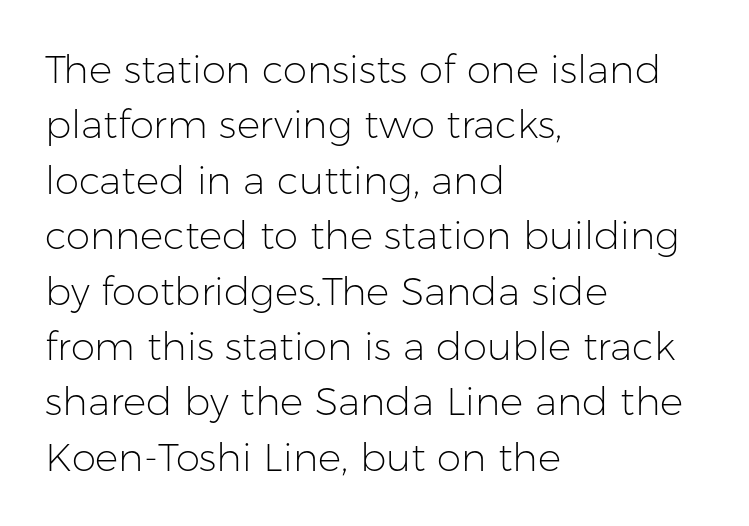
Q: Is the text bold? A: No.
Q: Is the text italic (slanted)? A: No, it is upright.
Q: Is the typeface a serif or a sans-serif typeface? A: Sans-serif.
Q: Is the text underlined? A: No.
Q: How is the paragraph aligned? A: Left-aligned.
Q: Is the spacing between letters normal or unusually wide? A: Normal.
Q: Is the spacing between lines tight, normal or loose? A: Normal.
Q: Width (condensed, normal, or wide)? A: Normal.
Q: Stroke contrast? A: Low.
Q: x-height? A: Medium.
Q: Monospaced? A: No.
